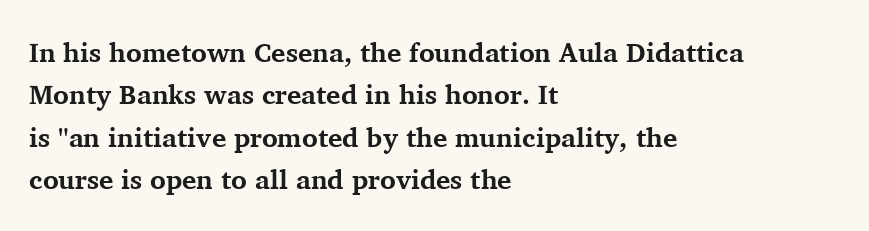
{"italic": "no", "bold": "yes", "underline": "no", "align": "left", "line_spacing": "normal", "line_spacing_ratio": 1.57, "letter_spacing": "normal", "letter_spacing_em": 0.0, "glyph_px": 27}
